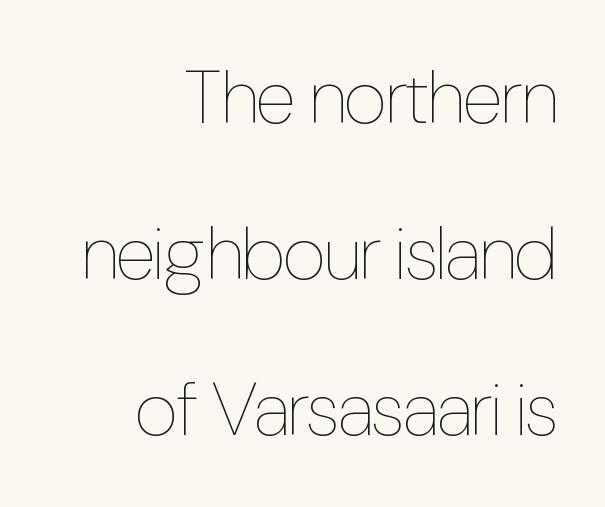
Q: Is the text bold? A: No.
Q: Is the text italic (slanted)? A: No, it is upright.
Q: Is the text underlined? A: No.
Q: How is the paragraph aligned? A: Right-aligned.
Q: Is the spacing between letters normal or unusually wide? A: Normal.
Q: Is the spacing between lines tight, normal or loose? A: Loose.
Q: Width (condensed, normal, or wide)? A: Condensed.
Q: Stroke contrast? A: Low.
Q: x-height? A: Medium.
Q: Monospaced? A: No.
